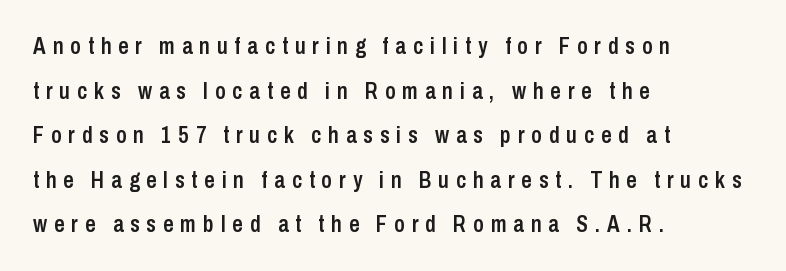
Q: Is the text bold? A: Semi-bold.
Q: Is the text italic (slanted)? A: No, it is upright.
Q: Is the text underlined? A: No.
Q: How is the paragraph aligned? A: Left-aligned.
Q: Is the spacing between letters normal or unusually wide? A: Unusually wide.
Q: Is the spacing between lines tight, normal or loose? A: Loose.
